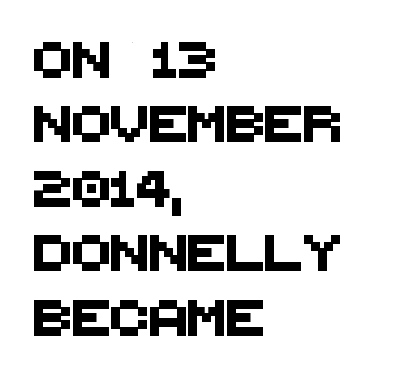
The image shows 36 px sans-serif type; set left-aligned, line spacing 1.79x, normal letter spacing, not underlined; medium stroke contrast and a large x-height.
